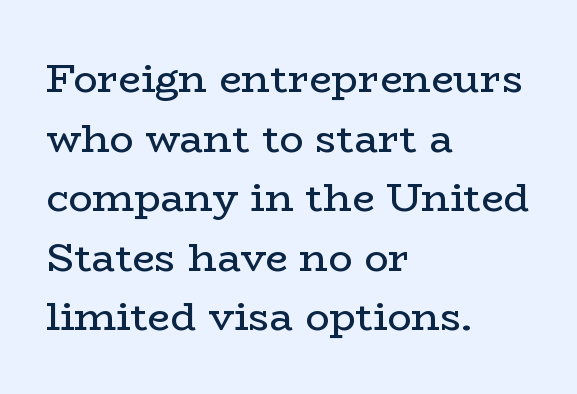
Every stem runs plumb, perpendicular to the baseline. The rag falls on the right side of this text block. Vertical spacing — default. Underlining? Definitely not there. Note the varied advance widths — an 'i' is clearly narrower than an 'm'. You can tell from the footed stems that serif type was used.
